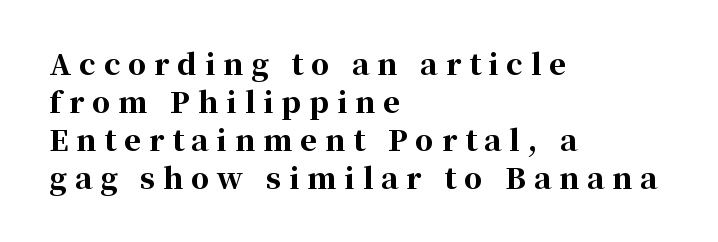
No italicization has been applied; the sample stays upright. Students, observe: this is what conventionally led text looks like. There is plenty of visible air inserted between adjacent glyphs. Do the characters align in a grid? No, the font is proportional. Quick note: underline off. This is heavy type, rendered in bold.
